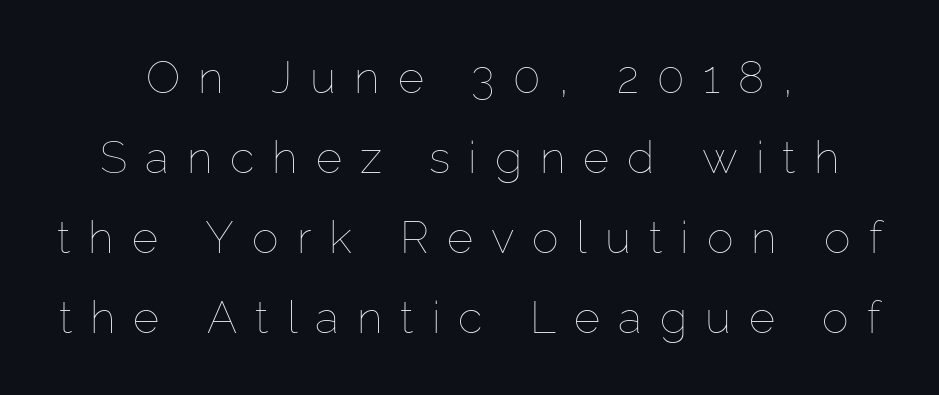
Q: Is the text bold? A: No.
Q: Is the text italic (slanted)? A: No, it is upright.
Q: Is the text underlined? A: No.
Q: How is the paragraph aligned? A: Centered.
Q: Is the spacing between letters normal or unusually wide? A: Unusually wide.
Q: Width (condensed, normal, or wide)? A: Normal.
Q: Stroke contrast? A: Low.
Q: x-height? A: Medium.
Q: Monospaced? A: No.
